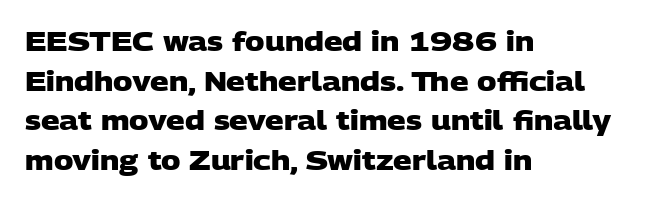
The image shows 26 px bold type; set left-aligned, normal line spacing (1.52x), normal letter spacing, not underlined.
